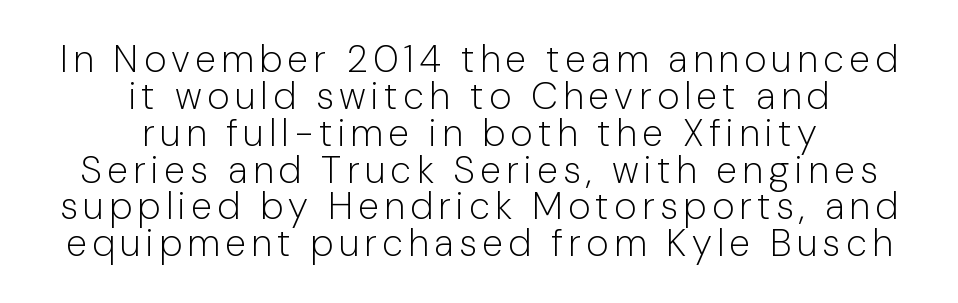
{"serif": "no", "italic": "no", "bold": "no", "weight": "light", "width": "normal", "stroke_contrast": "low", "x_height": "medium", "monospaced": "no", "underline": "no", "align": "center", "line_spacing": "tight", "line_spacing_ratio": 0.97, "glyph_px": 38}
